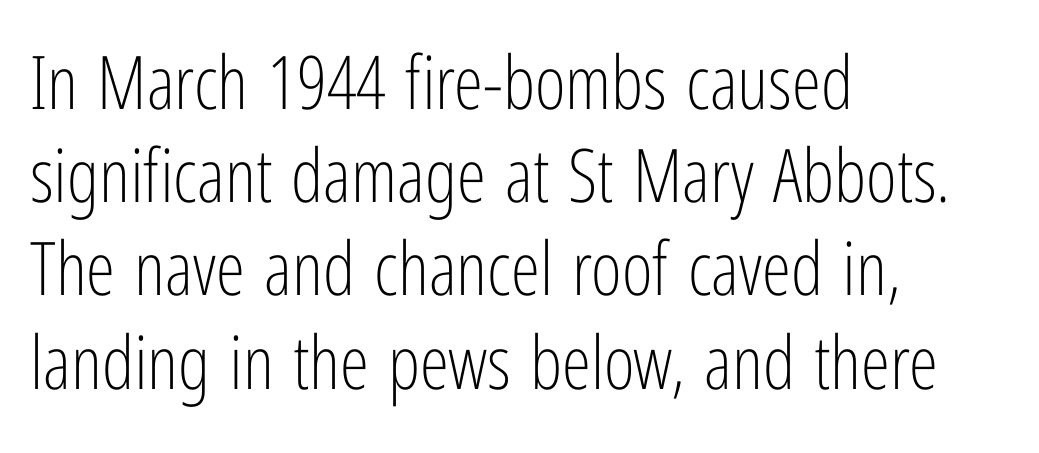
{"serif": "no", "italic": "no", "bold": "no", "weight": "light", "width": "condensed", "stroke_contrast": "low", "x_height": "medium", "monospaced": "no", "underline": "no", "align": "left", "line_spacing": "normal", "line_spacing_ratio": 1.26, "letter_spacing": "normal", "letter_spacing_em": 0.0, "glyph_px": 74}
